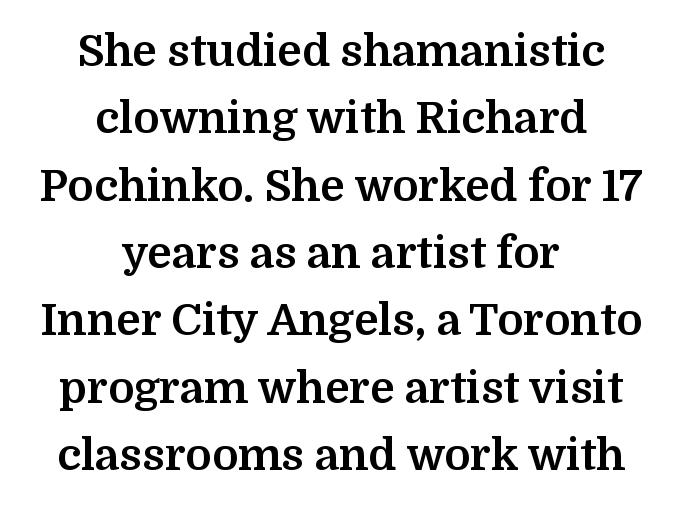
The image shows 44 px bold serif type, upright; set centered, normal line spacing (1.53x), normal letter spacing, not underlined; medium stroke contrast and a medium x-height.
